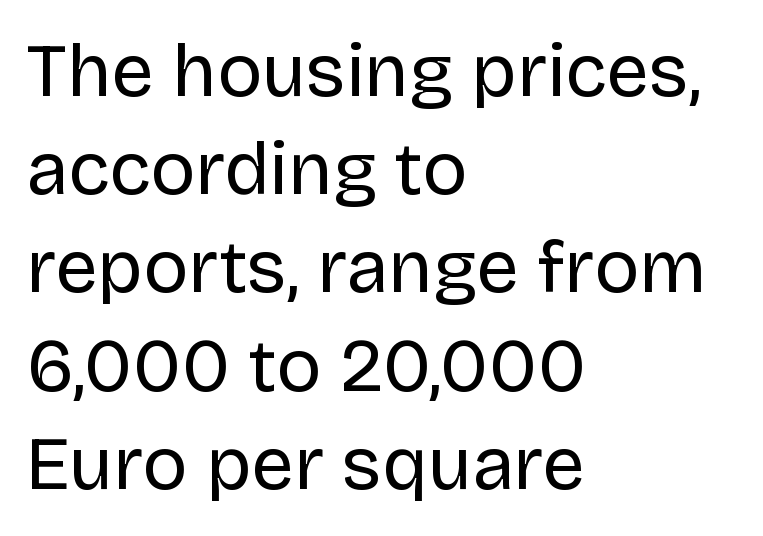
{"serif": "no", "italic": "no", "bold": "no", "weight": "regular", "width": "normal", "stroke_contrast": "low", "x_height": "large", "monospaced": "no", "underline": "no", "align": "left", "line_spacing": "normal", "line_spacing_ratio": 1.31, "letter_spacing": "normal", "letter_spacing_em": 0.0, "glyph_px": 75}
